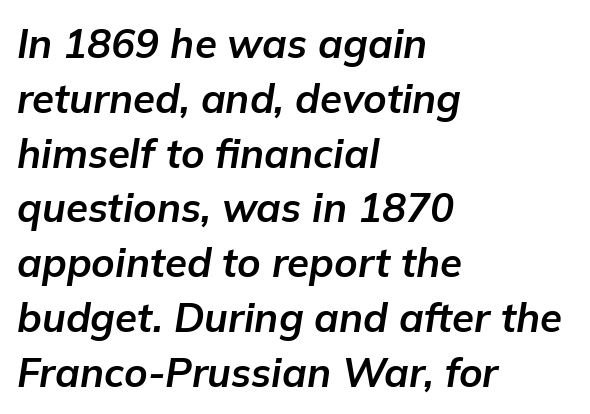
Descenders are the only things crossing below the line. Compared with typical body copy, the letter spacing here is the same. Horizontal alignment here is leftward, the default for most running prose. Italic: yes, the glyphs are oblique. Think of a printed novel: that variable character pitch is what you see here.
